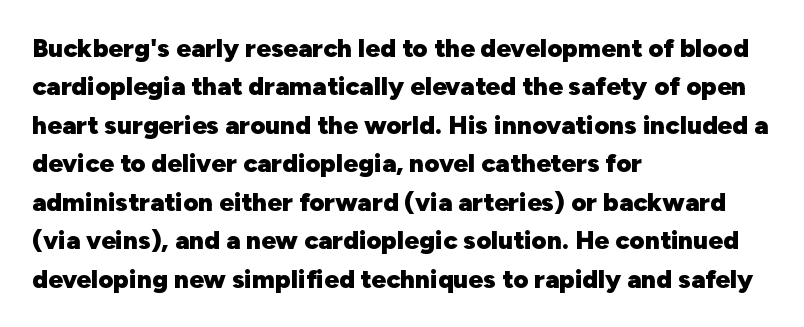
The image shows 26 px bold type, upright; set left-aligned, normal line spacing (1.48x), normal letter spacing, not underlined.
